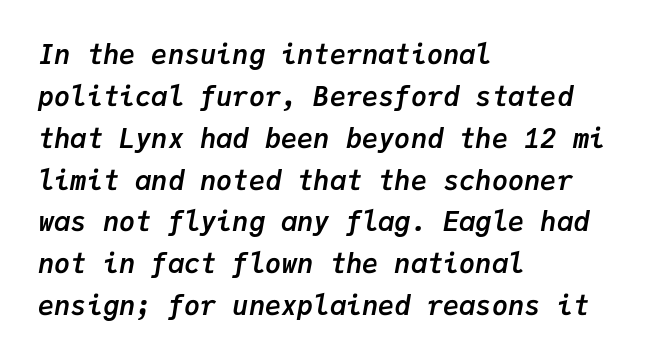
The image shows 27 px bold type, italic (leaning right); set left-aligned, normal line spacing (1.55x), normal letter spacing, not underlined.
